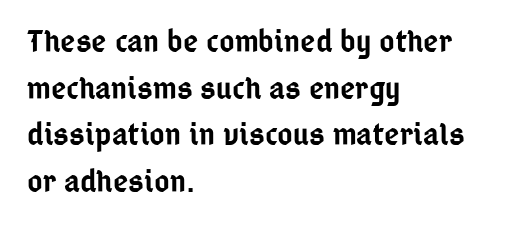
Q: Is the text bold? A: Semi-bold.
Q: Is the text italic (slanted)? A: No, it is upright.
Q: Is the typeface a serif or a sans-serif typeface? A: Sans-serif.
Q: Is the text underlined? A: No.
Q: How is the paragraph aligned? A: Left-aligned.
Q: Is the spacing between letters normal or unusually wide? A: Normal.
Q: Is the spacing between lines tight, normal or loose? A: Normal.
Q: Width (condensed, normal, or wide)? A: Condensed.
Q: Stroke contrast? A: Low.
Q: x-height? A: Medium.
Q: Monospaced? A: No.
